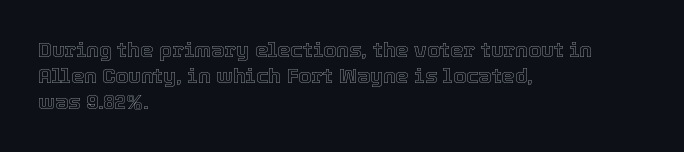
The image shows 21 px text type, upright; set left-aligned, line spacing 1.23x, normal letter spacing, not underlined.
